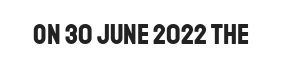
Glyph-to-glyph distance matches everyday printed text. Heavy, bold letterforms. Tall strokes in this sample are plumb rather than angled. You could not count columns in this text — the font is proportionally spaced.
